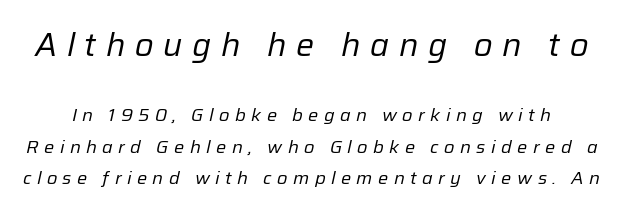
The image shows 32 px regular-weight type, italic (leaning right); set line spacing 1.74x, unusually wide letter spacing (+0.3 em), not underlined; the first (top) block is 1.78x larger; low stroke contrast and a medium x-height.
